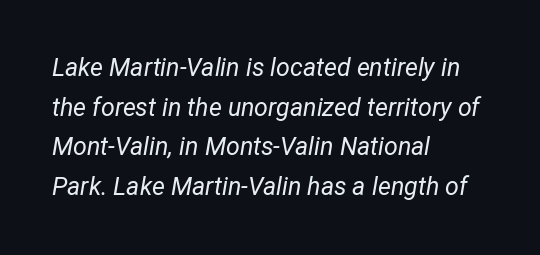
Descenders are the only things crossing below the line. Default kerning and tracking; the words read as compact shapes. The rendering applies a slant to the glyphs. Is this a heavy cut? Hardly; it is regular or lighter.
